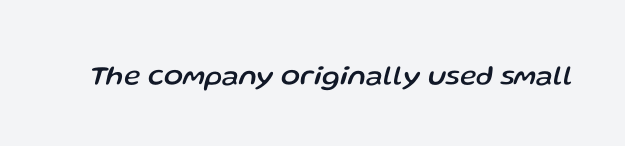
Q: Is the text italic (slanted)? A: Yes, it leans right by about 13 degrees.
Q: Is the text underlined? A: No.
Q: Is the spacing between letters normal or unusually wide? A: Normal.
Q: Width (condensed, normal, or wide)? A: Normal.
Q: Stroke contrast? A: Low.
Q: x-height? A: Medium.
Q: Monospaced? A: No.
